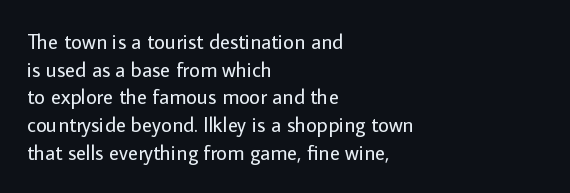
The image shows 21 px text type, upright; set left-aligned, normal line spacing (1.32x), normal letter spacing, not underlined.
